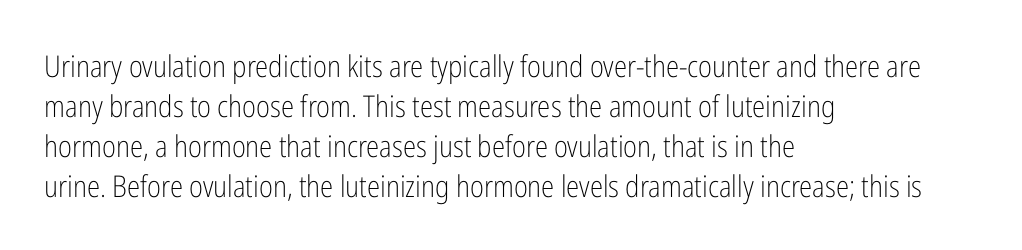
Caption: multi-line text, flush left, ragged right. The designer went with a sans here, leaving each stem footless. The designer left line spacing at the default. A quiet, ordinary-to-light weight characterises the typeface. The passage shown is not underscored anywhere. The passage shown is typed in a proportional face where columns would drift.
